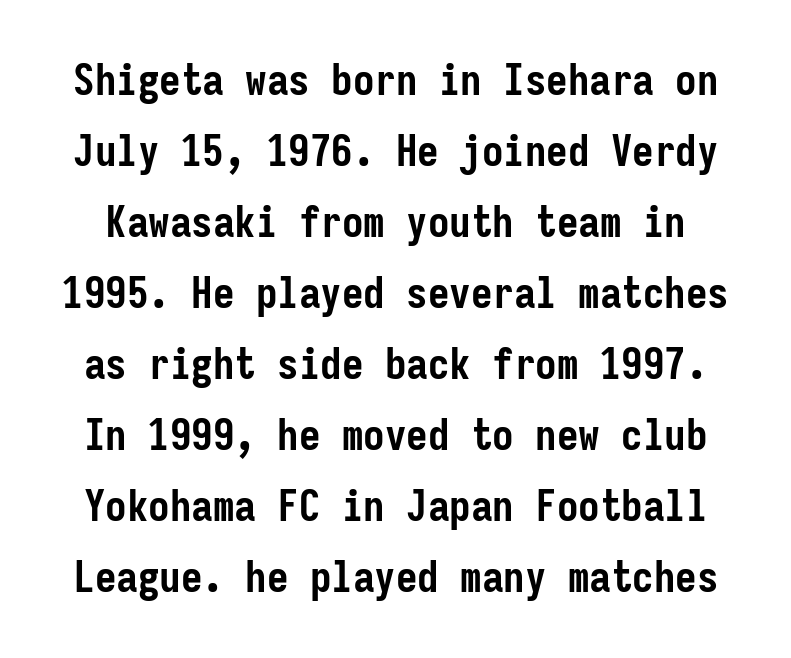
Q: Is the text bold? A: Yes.
Q: Is the text italic (slanted)? A: No, it is upright.
Q: Is the typeface a serif or a sans-serif typeface? A: Sans-serif.
Q: Is the text underlined? A: No.
Q: Is the spacing between letters normal or unusually wide? A: Normal.
Q: Is the spacing between lines tight, normal or loose? A: Normal.
Q: Width (condensed, normal, or wide)? A: Condensed.
Q: Stroke contrast? A: Low.
Q: x-height? A: Medium.
Q: Monospaced? A: Yes.
